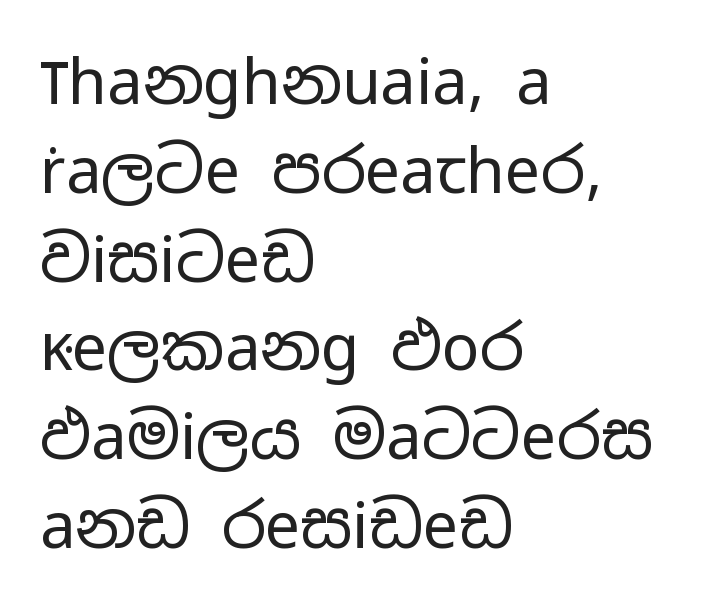
The image shows 63 px regular-weight, wide sans-serif type, upright; set left-aligned, normal line spacing (1.41x), normal letter spacing, not underlined; low stroke contrast and a medium x-height.
